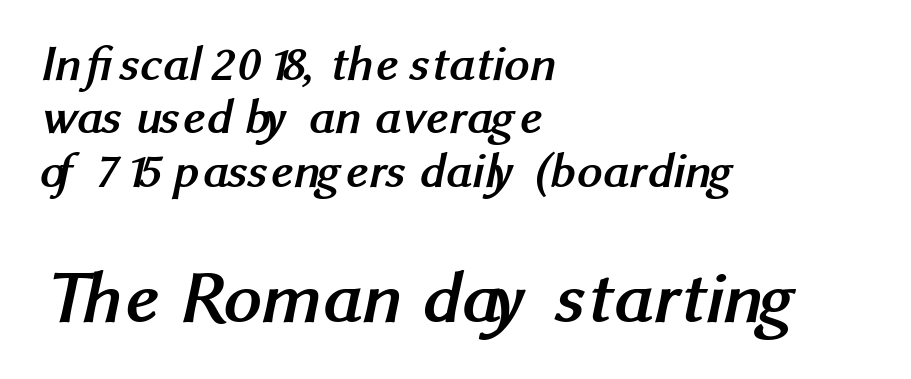
{"serif": "no", "bold": "yes", "weight": "semibold", "width": "normal", "stroke_contrast": "medium", "x_height": "medium", "monospaced": "no", "underline": "no", "align": "left", "line_spacing": "tight", "line_spacing_ratio": 1.07, "letter_spacing": "normal", "letter_spacing_em": 0.0, "larger_block": "second", "size_ratio": 1.5, "glyph_px": 75}
